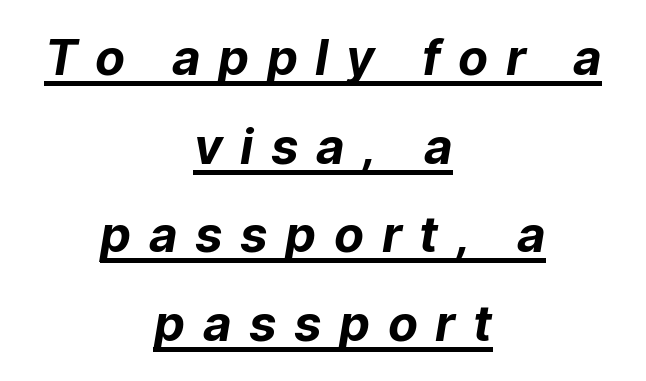
This rendering uses center alignment, leaving both contours irregular but symmetric. Typographic density is high because the face is bold. To sum up the face: it is a sans, with no serifs. Quick note: underline on.
